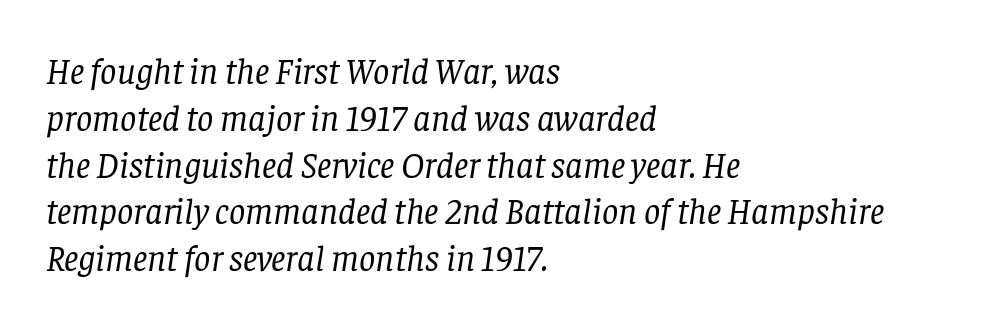
{"serif": "yes", "italic": "yes", "lean": "right", "slant_degrees": 8, "bold": "no", "weight": "regular", "width": "normal", "stroke_contrast": "low", "x_height": "large", "monospaced": "no", "underline": "no", "align": "left", "line_spacing": "normal", "line_spacing_ratio": 1.3, "letter_spacing": "normal", "letter_spacing_em": 0.0, "glyph_px": 36}
